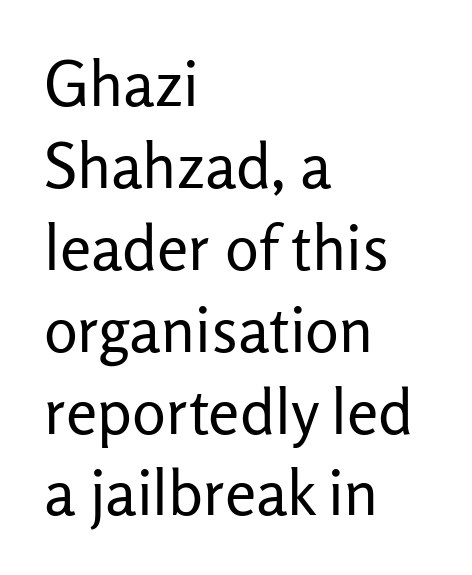
Varying glyph widths throughout — classic text-font behaviour. No extra ink here — the face is not bold. Every character sits straight up, as roman type does. Notice how descenders clear the ascenders below comfortably — that's standard leading. The space beneath each line is pristine and unruled. The lines are quadded left.
